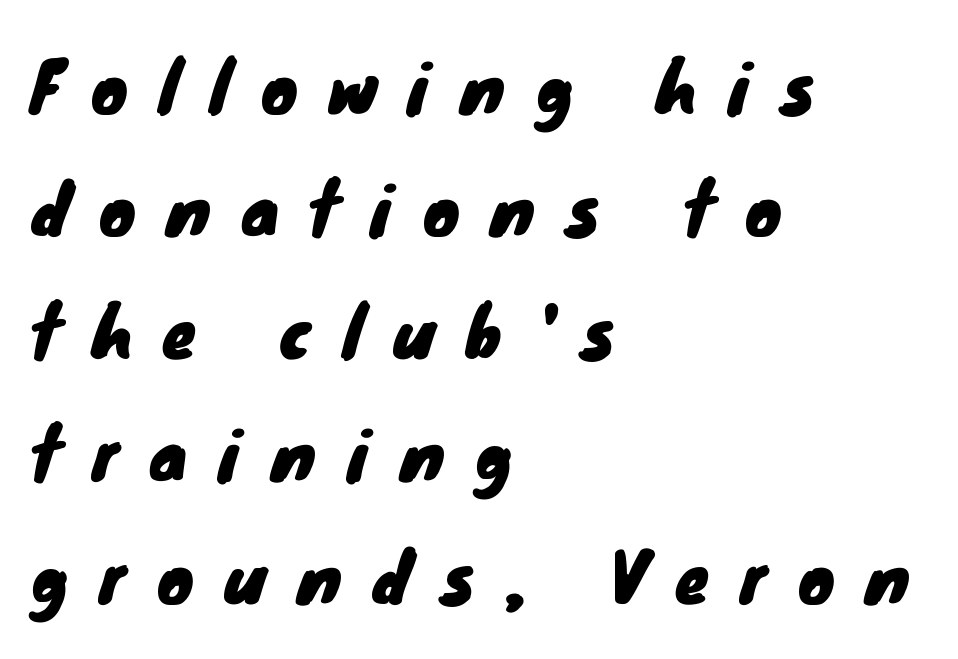
{"serif": "no", "width": "normal", "stroke_contrast": "low", "x_height": "small", "monospaced": "no", "underline": "no", "align": "left", "line_spacing_ratio": 1.8, "letter_spacing": "wide", "letter_spacing_em": 0.46, "glyph_px": 68}
